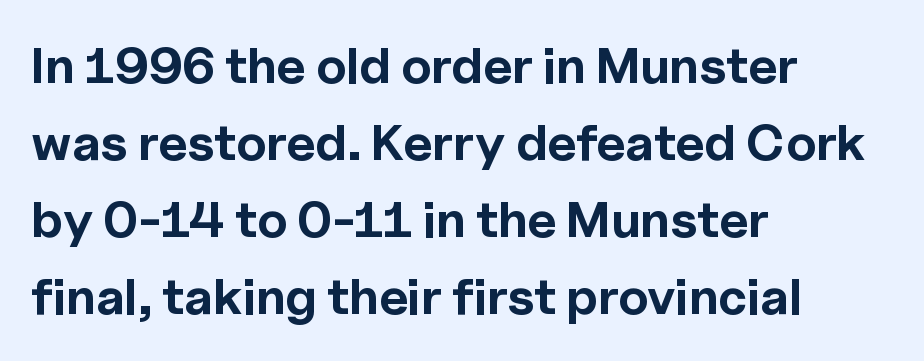
{"serif": "no", "italic": "no", "bold": "yes", "weight": "bold", "width": "normal", "x_height": "medium", "monospaced": "no", "underline": "no", "align": "left", "line_spacing": "normal", "line_spacing_ratio": 1.51, "letter_spacing": "normal", "letter_spacing_em": 0.0, "glyph_px": 51}
